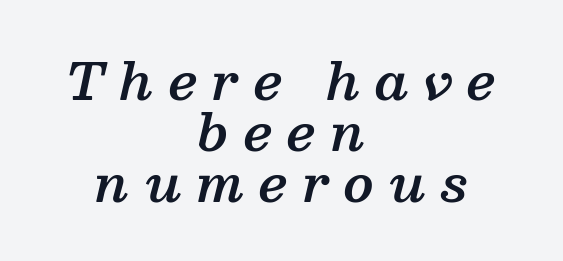
Q: Is the text bold? A: Semi-bold.
Q: Is the text italic (slanted)? A: Yes, it leans right by about 13 degrees.
Q: Is the typeface a serif or a sans-serif typeface? A: Serif.
Q: Is the text underlined? A: No.
Q: How is the paragraph aligned? A: Centered.
Q: Is the spacing between letters normal or unusually wide? A: Unusually wide.
Q: Is the spacing between lines tight, normal or loose? A: Tight.
Q: Width (condensed, normal, or wide)? A: Normal.
Q: Stroke contrast? A: Medium.
Q: x-height? A: Medium.
Q: Monospaced? A: No.
